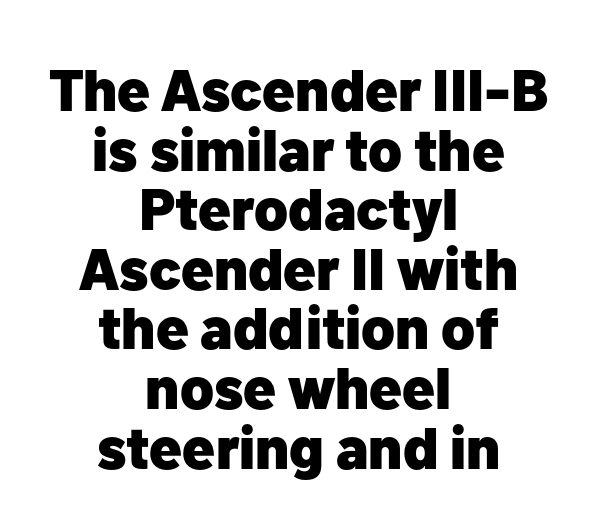
Q: Is the text bold? A: Yes.
Q: Is the text italic (slanted)? A: No, it is upright.
Q: Is the typeface a serif or a sans-serif typeface? A: Sans-serif.
Q: Is the text underlined? A: No.
Q: How is the paragraph aligned? A: Centered.
Q: Is the spacing between letters normal or unusually wide? A: Normal.
Q: Is the spacing between lines tight, normal or loose? A: Tight.
Q: Width (condensed, normal, or wide)? A: Normal.
Q: Stroke contrast? A: Low.
Q: x-height? A: Medium.
Q: Monospaced? A: No.
